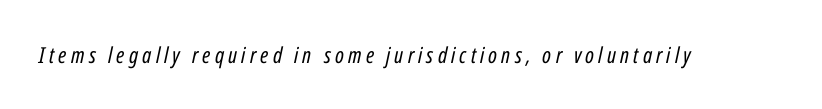
Weight: in the light-to-regular range. The glyphs are unaccompanied by any horizontal stroke below them. Every character sits at an angle, as italics do.
